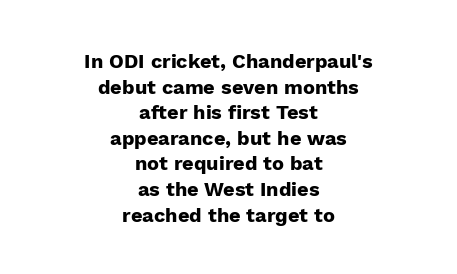
{"italic": "no", "bold": "yes", "underline": "no", "align": "center", "line_spacing": "normal", "line_spacing_ratio": 1.28, "letter_spacing": "normal", "letter_spacing_em": 0.0, "glyph_px": 20}
